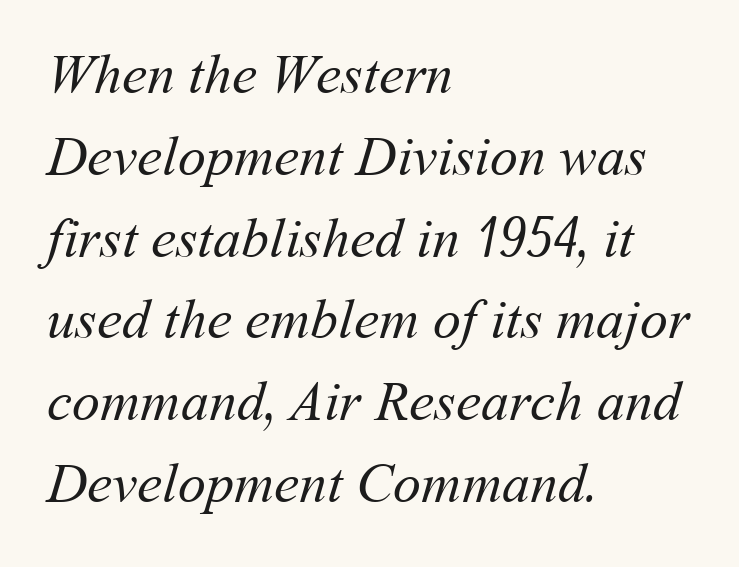
{"bold": "no", "weight": "regular", "width": "normal", "stroke_contrast": "medium", "x_height": "medium", "monospaced": "no", "underline": "no", "align": "left", "line_spacing": "normal", "line_spacing_ratio": 1.46, "letter_spacing": "normal", "letter_spacing_em": 0.0, "glyph_px": 56}
